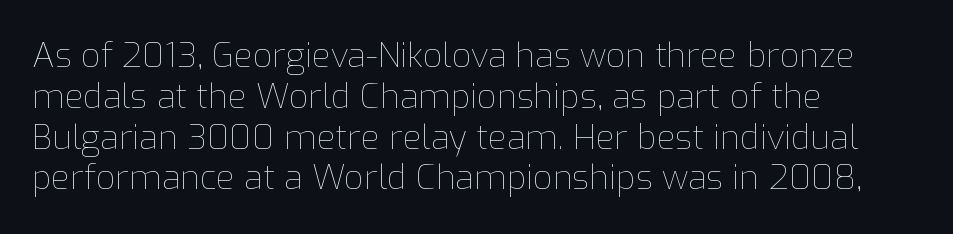
The image shows 34 px thin type, upright; set left-aligned, line spacing 1.2x, normal letter spacing, not underlined; low stroke contrast and a medium x-height.
